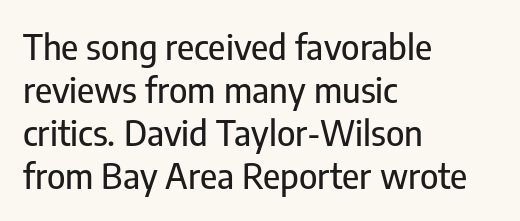
{"serif": "no", "italic": "no", "width": "condensed", "stroke_contrast": "low", "x_height": "medium", "monospaced": "no", "underline": "no", "align": "left", "line_spacing_ratio": 1.23, "letter_spacing": "normal", "letter_spacing_em": 0.0, "glyph_px": 35}
